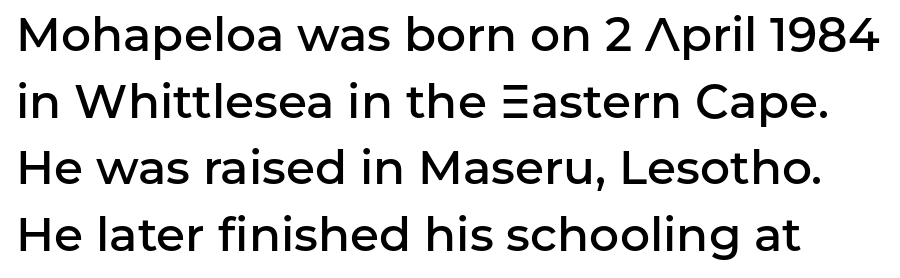
Quick note: interline space is typical. A roman cut, with each character standing at attention. Check the space under the baseline: it is left empty. Students, note that the glyphs here touch the page at normal intervals.
